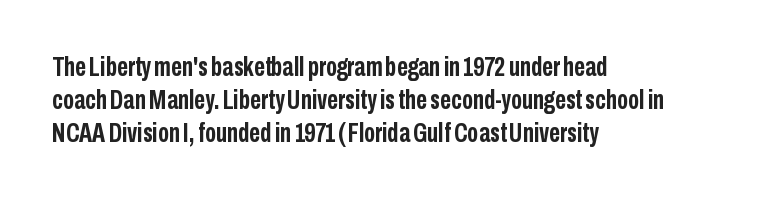
{"italic": "no", "bold": "yes", "underline": "no", "align": "left", "line_spacing_ratio": 1.23, "letter_spacing": "normal", "letter_spacing_em": 0.0, "glyph_px": 27}
